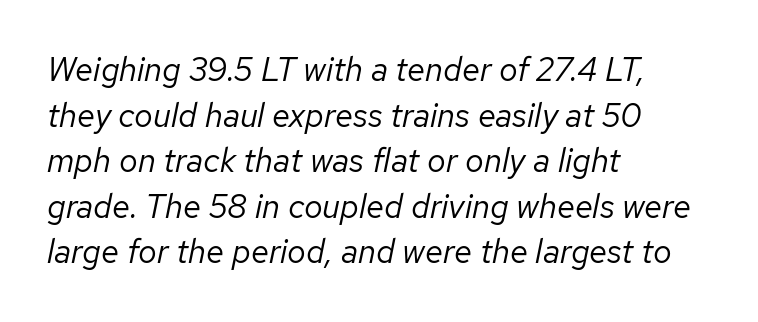
Q: Is the text bold? A: No.
Q: Is the text italic (slanted)? A: Yes, it leans right by about 12 degrees.
Q: Is the text underlined? A: No.
Q: How is the paragraph aligned? A: Left-aligned.
Q: Is the spacing between letters normal or unusually wide? A: Normal.
Q: Is the spacing between lines tight, normal or loose? A: Normal.
Q: Width (condensed, normal, or wide)? A: Normal.
Q: Stroke contrast? A: Low.
Q: x-height? A: Medium.
Q: Monospaced? A: No.
